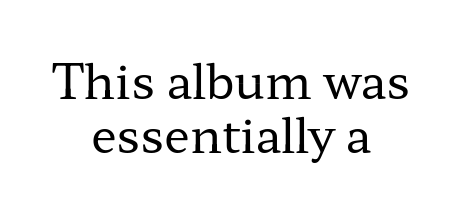
Q: Is the text bold? A: No.
Q: Is the text italic (slanted)? A: No, it is upright.
Q: Is the typeface a serif or a sans-serif typeface? A: Serif.
Q: Is the text underlined? A: No.
Q: How is the paragraph aligned? A: Centered.
Q: Is the spacing between letters normal or unusually wide? A: Normal.
Q: Is the spacing between lines tight, normal or loose? A: Tight.
Q: Width (condensed, normal, or wide)? A: Wide.
Q: Stroke contrast? A: Low.
Q: x-height? A: Medium.
Q: Monospaced? A: No.
